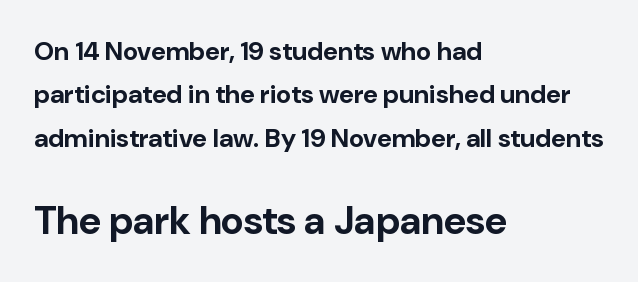
The image shows 39 px bold sans-serif type, upright; set left-aligned, normal line spacing (1.67x), normal letter spacing, not underlined; the second (bottom) block is 1.5x larger; low stroke contrast and a medium x-height.
